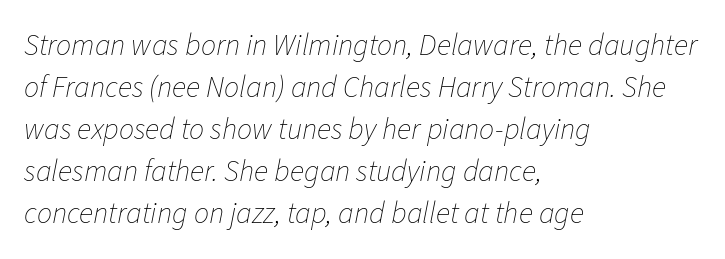
There is no visible air inserted between adjacent glyphs. The block of text has a typical density, with ordinary space between rows. The strokes are not fattened; the text isn't bold. Bare-footed words on every line. You could not count columns in this text — the font is proportionally spaced. This is oblique type, the kind used for emphasis or titles.
